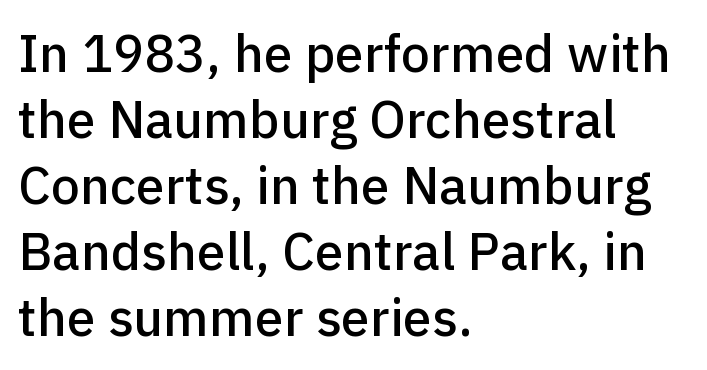
The image shows 52 px sans-serif type, upright; set left-aligned, normal line spacing (1.27x), normal letter spacing, not underlined; low stroke contrast and a medium x-height.
